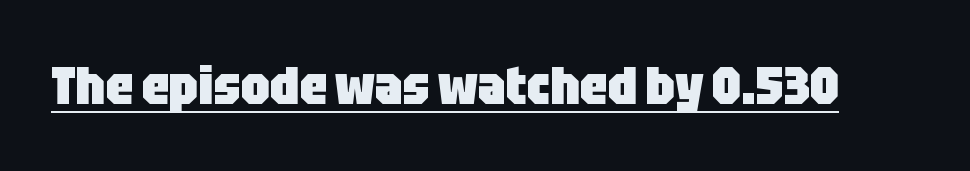
You could not count columns in this text — the font is proportionally spaced. The letters are bold, with thick, heavy strokes. You can see a thin bar hugging the bottom of the glyphs. No italicization has been applied; the sample stays upright. Between one letter and the next there's only the usual sliver of space. A sans-serif font was chosen for this passage.
